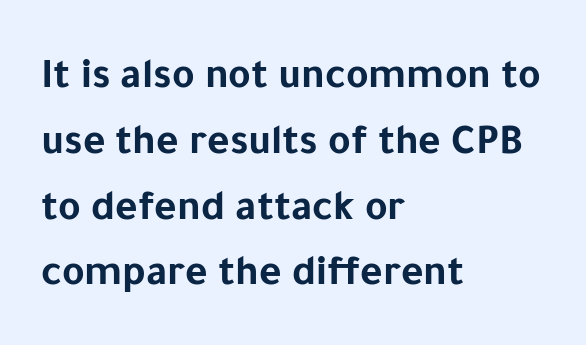
Style check: upright. Letter spacing: default. Descender tails drop into unmarked territory. Grotesque or geometric, the face here clearly has no serifs.
